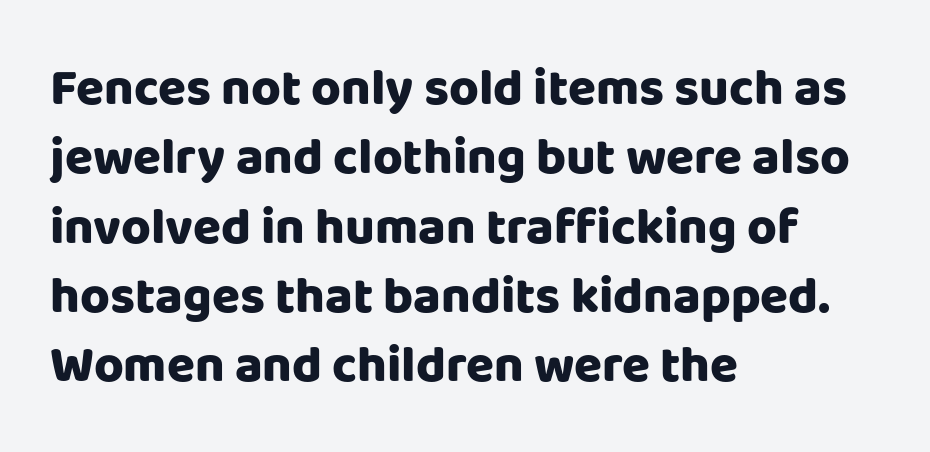
The image shows 51 px heavy sans-serif type, upright; set left-aligned, normal line spacing (1.36x), normal letter spacing, not underlined; low stroke contrast and a large x-height.
